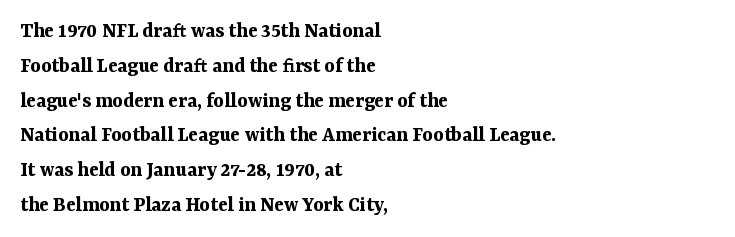
{"italic": "no", "bold": "yes", "underline": "no", "align": "left", "line_spacing": "normal", "line_spacing_ratio": 1.58, "letter_spacing": "normal", "letter_spacing_em": 0.0, "glyph_px": 22}
